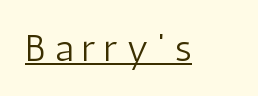
Here the designer chose a conventional face with non-uniform glyph widths. The axis of the letterforms is exactly vertical. The rendering uses the underline text-decoration. A quiet, ordinary-to-light weight characterises the typeface. Stroke terminals: plain, sans-serif. The horizontal fit of the characters is loose and conspicuously gappy.
